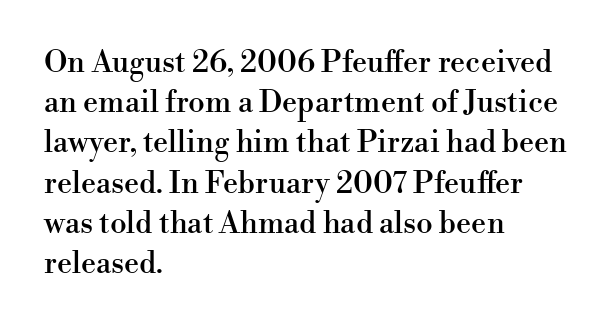
The image shows 30 px serif type, upright; set left-aligned, normal line spacing (1.34x), normal letter spacing, not underlined; high stroke contrast and a small x-height.
